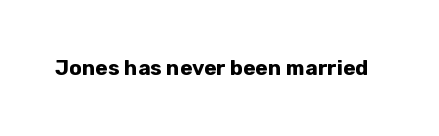
The image shows 21 px bold type, upright; set normal letter spacing, not underlined.
